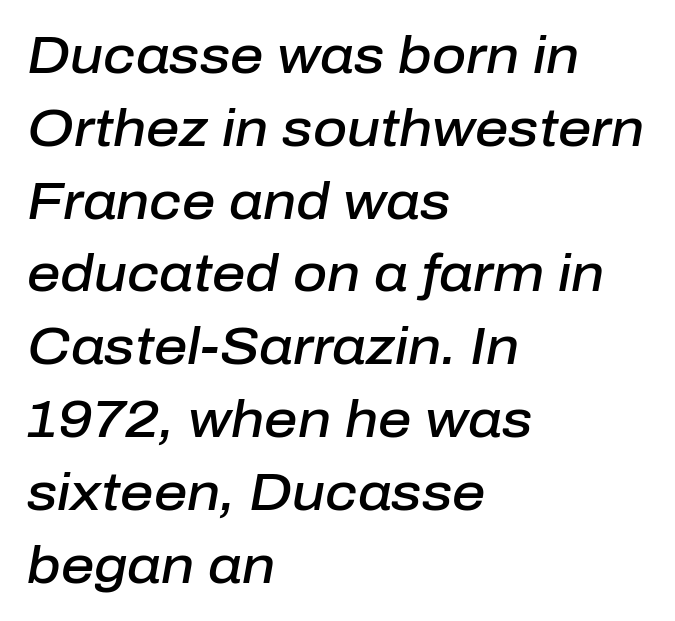
Quick note: italic. Leading: standard. Its strokes are somewhat broadened, the hallmark of semibold type. Glyph-to-glyph distance matches everyday printed text. The rendering uses natural spacing where letterforms have individual widths. Anything drawn beneath the words? Only blank space.
